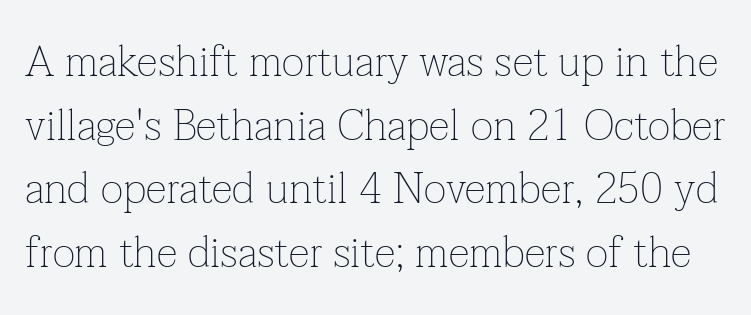
The image shows 43 px thin serif type, upright; set normal line spacing (1.48x), normal letter spacing, not underlined; low stroke contrast and a medium x-height.
